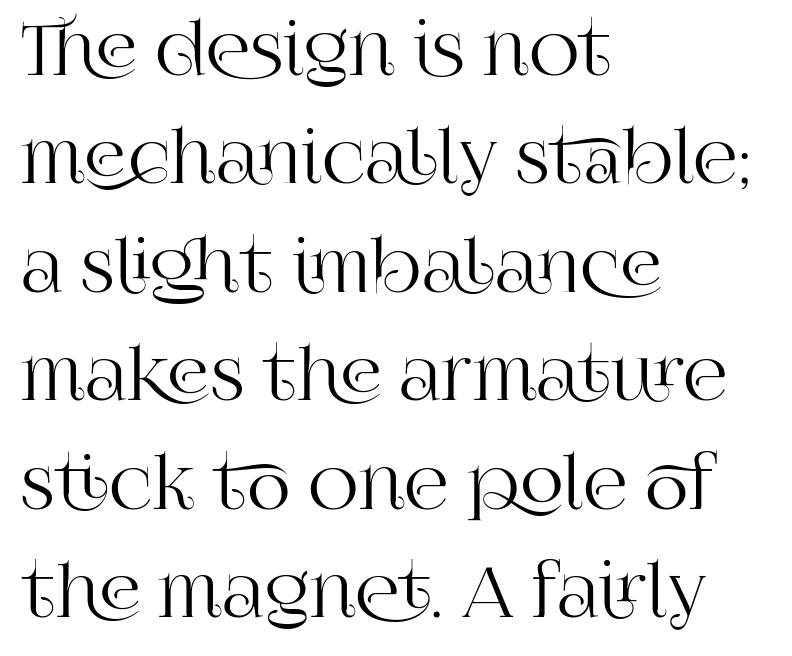
Q: Is the text italic (slanted)? A: No, it is upright.
Q: Is the typeface a serif or a sans-serif typeface? A: Serif.
Q: Is the text underlined? A: No.
Q: How is the paragraph aligned? A: Left-aligned.
Q: Is the spacing between letters normal or unusually wide? A: Normal.
Q: Is the spacing between lines tight, normal or loose? A: Normal.
Q: Width (condensed, normal, or wide)? A: Normal.
Q: Stroke contrast? A: High.
Q: x-height? A: Large.
Q: Monospaced? A: No.
